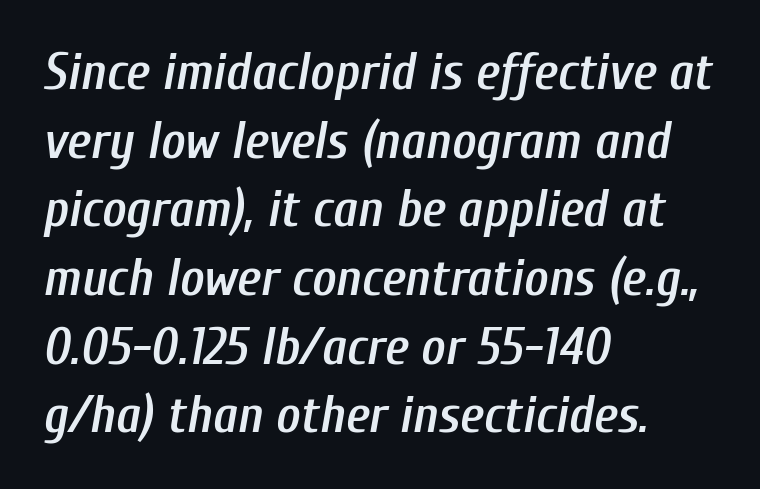
The image shows 52 px semibold, condensed type, italic (leaning right); set left-aligned, normal line spacing (1.32x), normal letter spacing, not underlined; low stroke contrast and a medium x-height.
